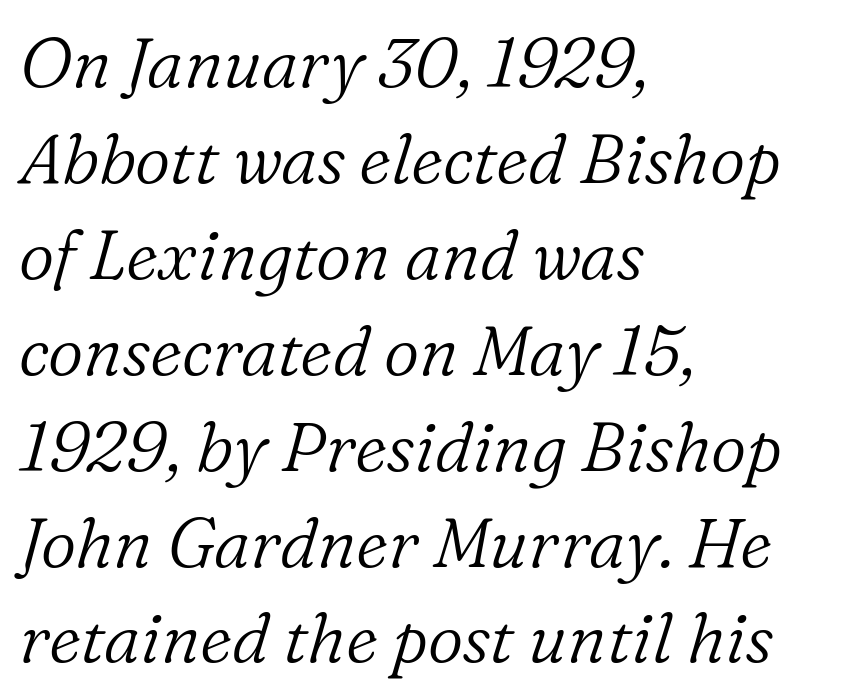
{"serif": "yes", "italic": "yes", "lean": "right", "slant_degrees": 16, "bold": "no", "weight": "light", "width": "normal", "stroke_contrast": "low", "x_height": "medium", "monospaced": "no", "underline": "no", "align": "left", "line_spacing": "normal", "line_spacing_ratio": 1.39, "letter_spacing": "normal", "letter_spacing_em": 0.0, "glyph_px": 69}
